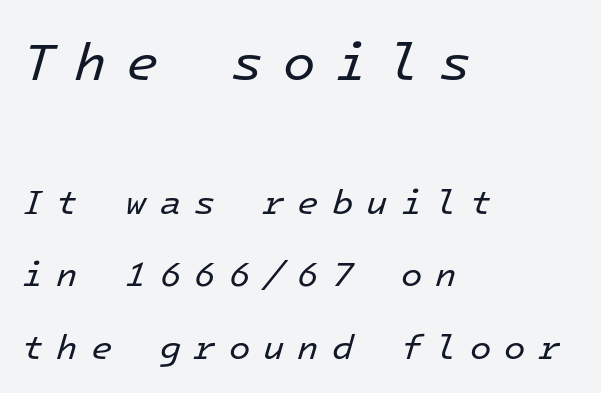
Q: Is the text bold? A: No.
Q: Is the text italic (slanted)? A: Yes, it leans right by about 16 degrees.
Q: Is the text underlined? A: No.
Q: How is the paragraph aligned? A: Left-aligned.
Q: Is the spacing between letters normal or unusually wide? A: Unusually wide.
Q: Is the spacing between lines tight, normal or loose? A: Loose.
Q: Which block of text is set in a larger size, the first (top) or the second (bottom)? A: The first (top) one.
Q: Width (condensed, normal, or wide)? A: Normal.
Q: Stroke contrast? A: Low.
Q: x-height? A: Medium.
Q: Monospaced? A: Yes.
